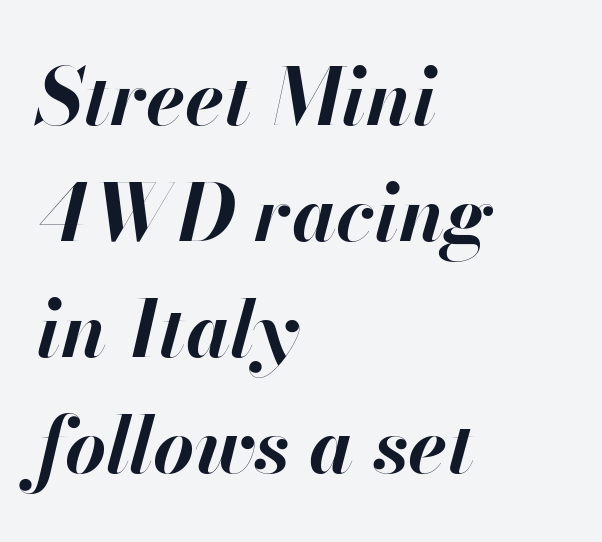
The glyphs have the mass of a bold cut. The line texture is even and compact thanks to regular tracking. Lines of text with bare space underneath. In terms of leading, this rendering sits right in the middle. Rendered with sloped, italic letterforms.
